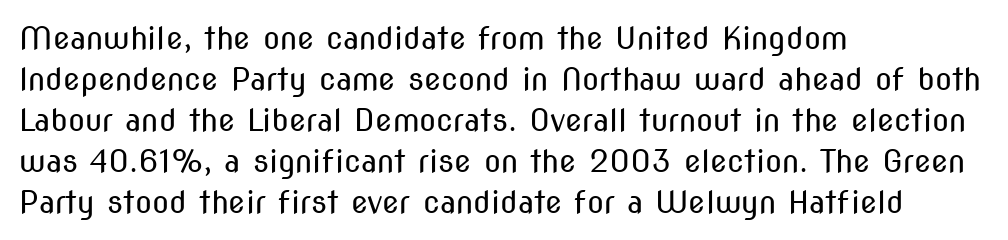
The image shows 31 px regular-weight, condensed sans-serif type, upright; set left-aligned, normal line spacing (1.32x), normal letter spacing, not underlined; medium stroke contrast and a medium x-height.
